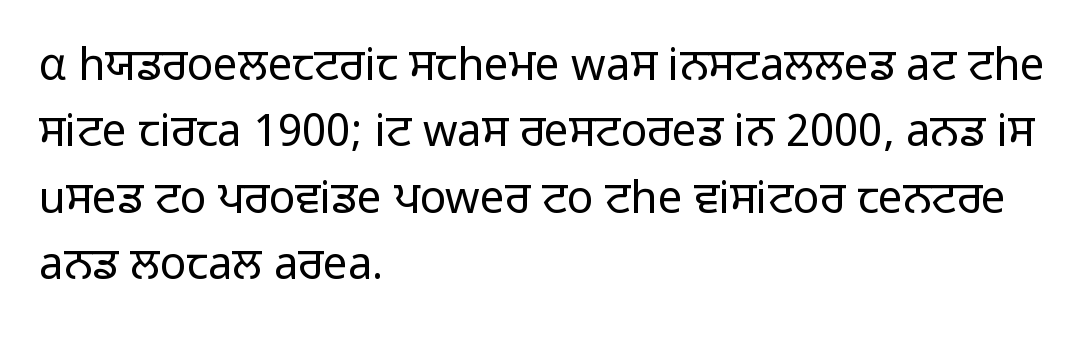
The image shows 44 px light sans-serif type, upright; set left-aligned, normal line spacing (1.51x), normal letter spacing, not underlined; low stroke contrast and a medium x-height.
